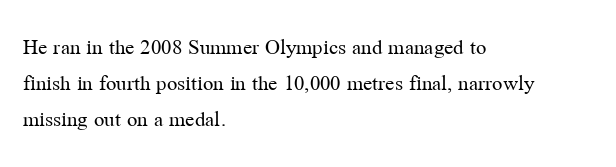
The image shows 23 px text type, upright; set left-aligned, normal line spacing (1.57x), normal letter spacing, not underlined.
